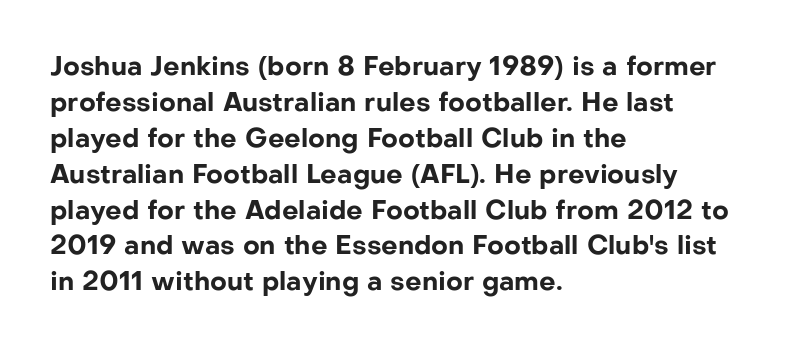
The image shows 26 px bold type, upright; set left-aligned, normal line spacing (1.38x), normal letter spacing, not underlined.
